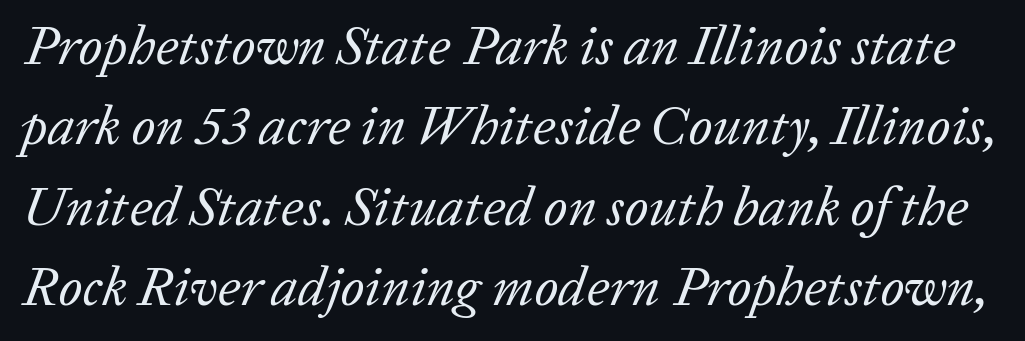
{"serif": "yes", "italic": "yes", "lean": "right", "slant_degrees": 20, "bold": "no", "weight": "regular", "width": "normal", "stroke_contrast": "low", "x_height": "medium", "monospaced": "no", "underline": "no", "line_spacing": "normal", "line_spacing_ratio": 1.46, "letter_spacing": "normal", "letter_spacing_em": 0.0, "glyph_px": 55}
